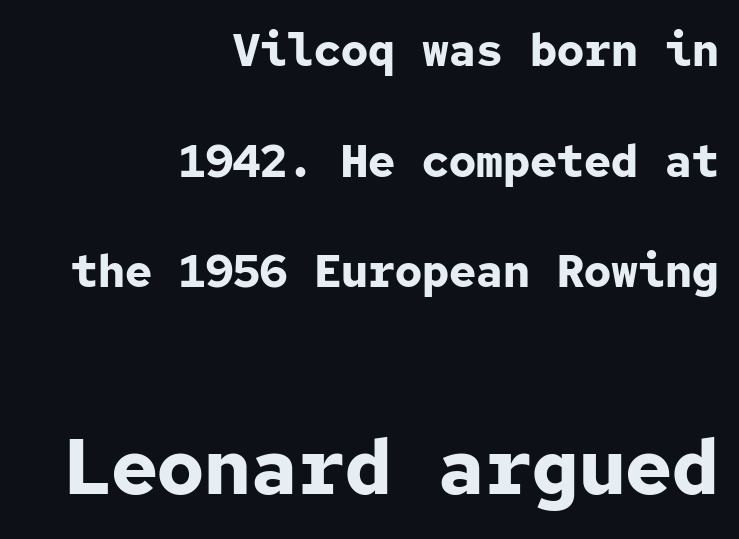
Q: Is the text bold? A: Yes.
Q: Is the text italic (slanted)? A: No, it is upright.
Q: Is the typeface a serif or a sans-serif typeface? A: Sans-serif.
Q: Is the text underlined? A: No.
Q: How is the paragraph aligned? A: Right-aligned.
Q: Is the spacing between letters normal or unusually wide? A: Normal.
Q: Is the spacing between lines tight, normal or loose? A: Loose.
Q: Which block of text is set in a larger size, the first (top) or the second (bottom)? A: The second (bottom) one.
Q: Width (condensed, normal, or wide)? A: Normal.
Q: Stroke contrast? A: Low.
Q: x-height? A: Medium.
Q: Monospaced? A: Yes.
